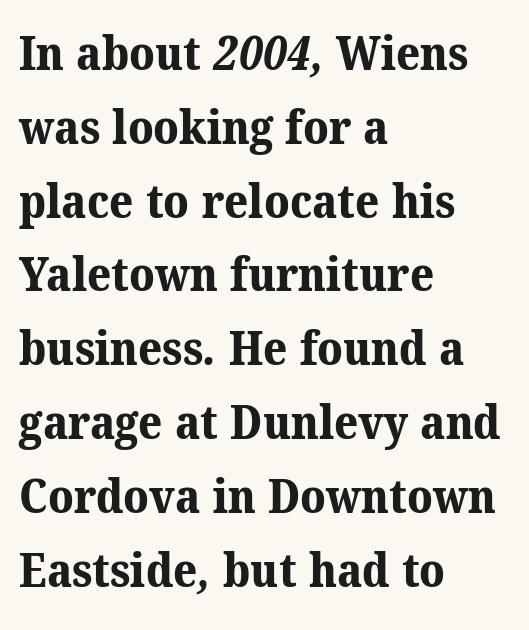
Nobody drew a line under any word here. Each glyph is drawn with heavy, bold strokes. These lines are rendered in a variable-pitch font. Leading matches the norm, producing a regular column.
